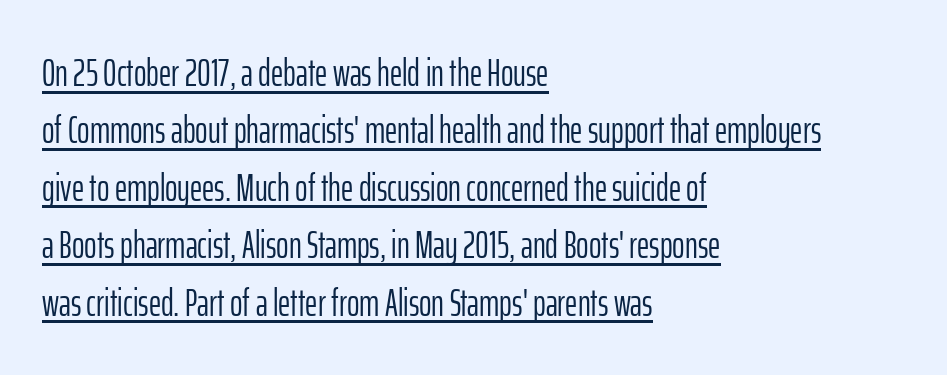
Q: Is the text bold? A: No.
Q: Is the text italic (slanted)? A: No, it is upright.
Q: Is the typeface a serif or a sans-serif typeface? A: Sans-serif.
Q: Is the text underlined? A: Yes.
Q: How is the paragraph aligned? A: Left-aligned.
Q: Is the spacing between letters normal or unusually wide? A: Normal.
Q: Is the spacing between lines tight, normal or loose? A: Normal.
Q: Width (condensed, normal, or wide)? A: Condensed.
Q: Stroke contrast? A: Low.
Q: x-height? A: Medium.
Q: Monospaced? A: No.
